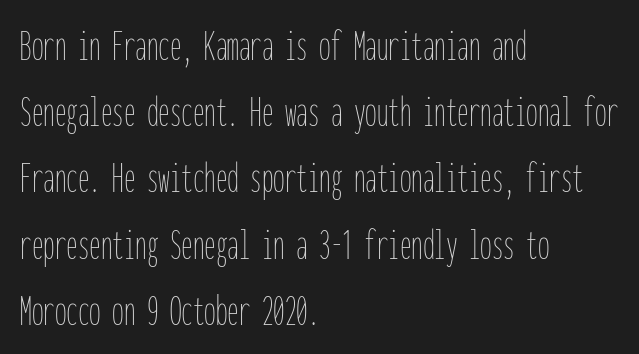
{"italic": "no", "bold": "no", "weight": "thin", "width": "condensed", "stroke_contrast": "low", "x_height": "medium", "monospaced": "yes", "underline": "no", "align": "left", "line_spacing": "normal", "line_spacing_ratio": 1.44, "letter_spacing": "normal", "letter_spacing_em": 0.0, "glyph_px": 46}
